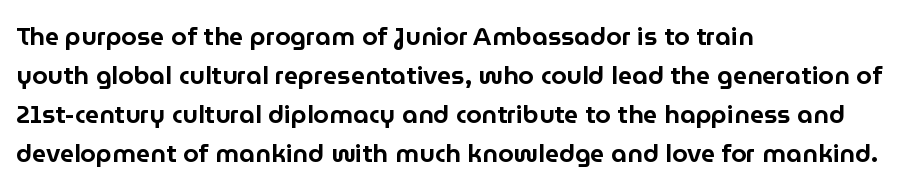
The horizontal fit of the characters is conventional and even. The passage shown stacks its lines at a standard gap. The letters stand straight up with perfectly vertical stems. Descender tails drop into unmarked territory. Is the block centered? No — it sits flush against the left margin.
